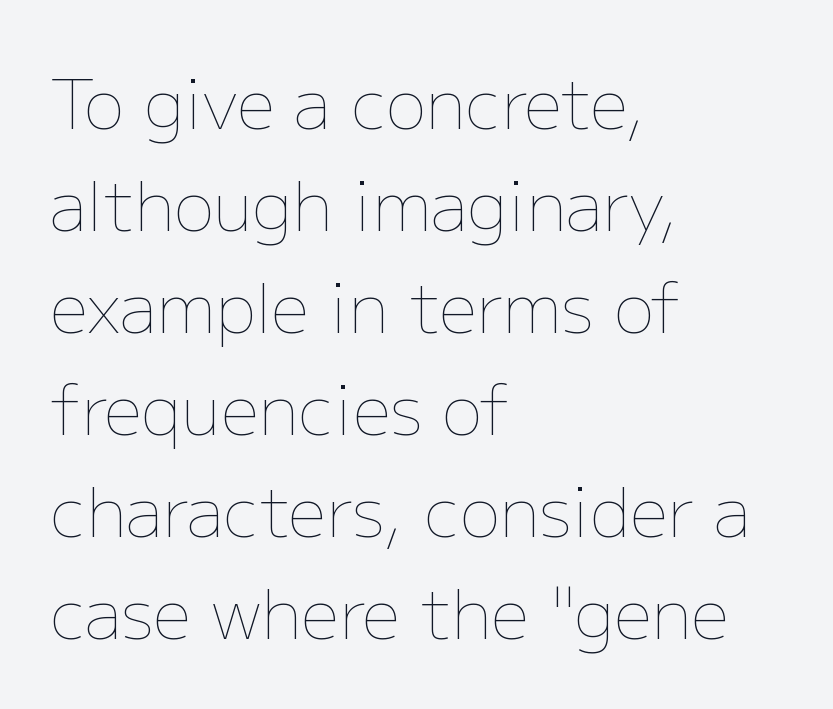
{"italic": "no", "bold": "no", "weight": "thin", "width": "normal", "stroke_contrast": "low", "x_height": "medium", "monospaced": "no", "underline": "no", "align": "left", "line_spacing": "normal", "line_spacing_ratio": 1.5, "letter_spacing": "normal", "letter_spacing_em": 0.0, "glyph_px": 68}
